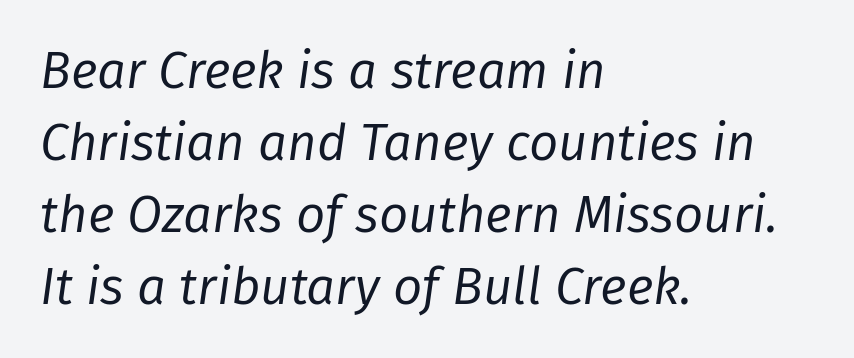
{"italic": "yes", "lean": "right", "slant_degrees": 8, "bold": "no", "weight": "regular", "width": "normal", "stroke_contrast": "low", "x_height": "medium", "monospaced": "no", "underline": "no", "align": "left", "line_spacing": "normal", "line_spacing_ratio": 1.41, "letter_spacing": "normal", "letter_spacing_em": 0.0, "glyph_px": 51}
